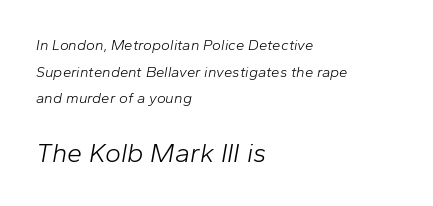
Nobody drew a line under any word here. Tall strokes in this sample are angled rather than plumb. Block two is the big one; block one sits smaller above it. Casual observation: everything's shoved over to the left. The letterforms sit at book weight or below.
